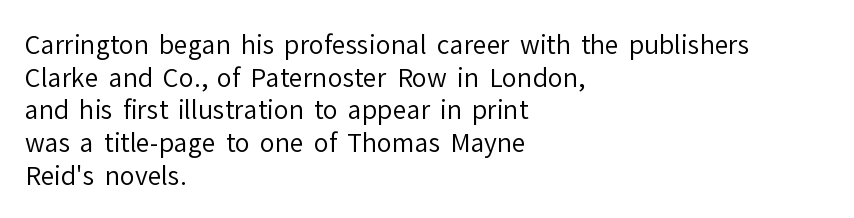
What's the leading like? Ordinary, nothing unusual. The passage shown has conventional tracking throughout. The typography opts for an upright posture over an oblique one. The passage is arranged the way most books set body copy — flush left.
